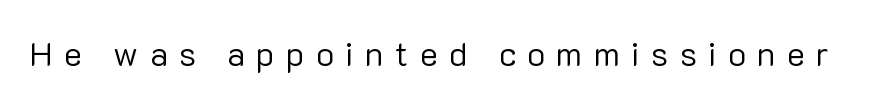
The image shows 34 px regular-weight sans-serif type, upright; set unusually wide letter spacing (+0.33 em), not underlined; low stroke contrast and a medium x-height.
